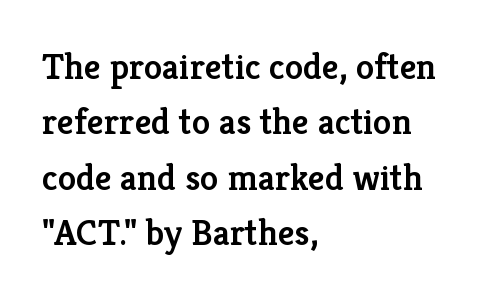
The image shows 37 px semibold serif type, upright; set left-aligned, normal line spacing (1.5x), normal letter spacing, not underlined; low stroke contrast and a medium x-height.
